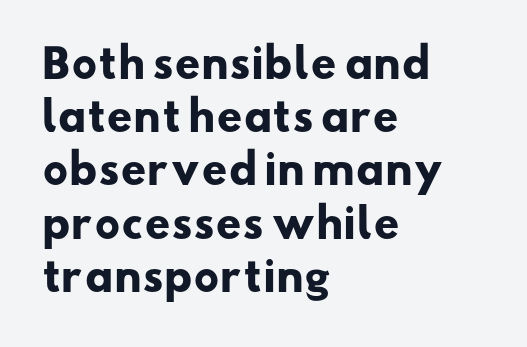
{"serif": "no", "bold": "yes", "weight": "heavy", "width": "wide", "stroke_contrast": "low", "x_height": "small", "monospaced": "no", "underline": "no", "align": "left", "line_spacing": "normal", "line_spacing_ratio": 1.33, "letter_spacing": "normal", "letter_spacing_em": 0.0, "glyph_px": 40}
